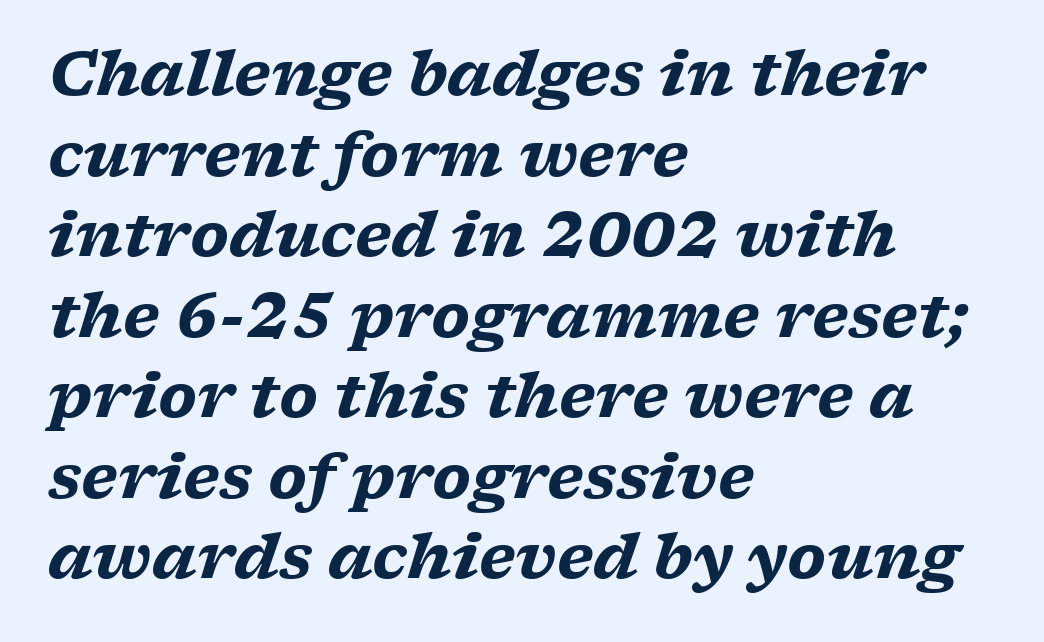
{"serif": "yes", "italic": "yes", "lean": "right", "slant_degrees": 17, "bold": "yes", "weight": "heavy", "width": "wide", "stroke_contrast": "low", "x_height": "medium", "monospaced": "no", "underline": "no", "align": "left", "line_spacing": "normal", "line_spacing_ratio": 1.32, "letter_spacing": "normal", "letter_spacing_em": 0.0, "glyph_px": 61}
